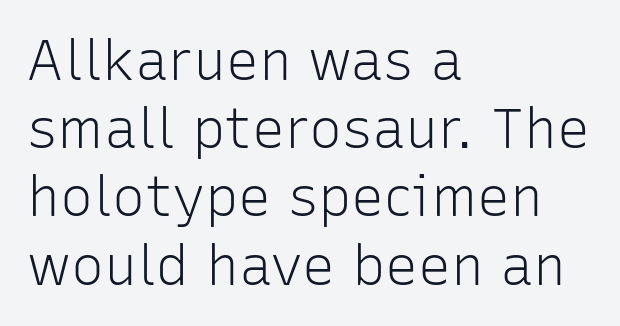
The image shows 55 px light sans-serif type, upright; set left-aligned, line spacing 1.24x, normal letter spacing, not underlined; low stroke contrast and a medium x-height.
